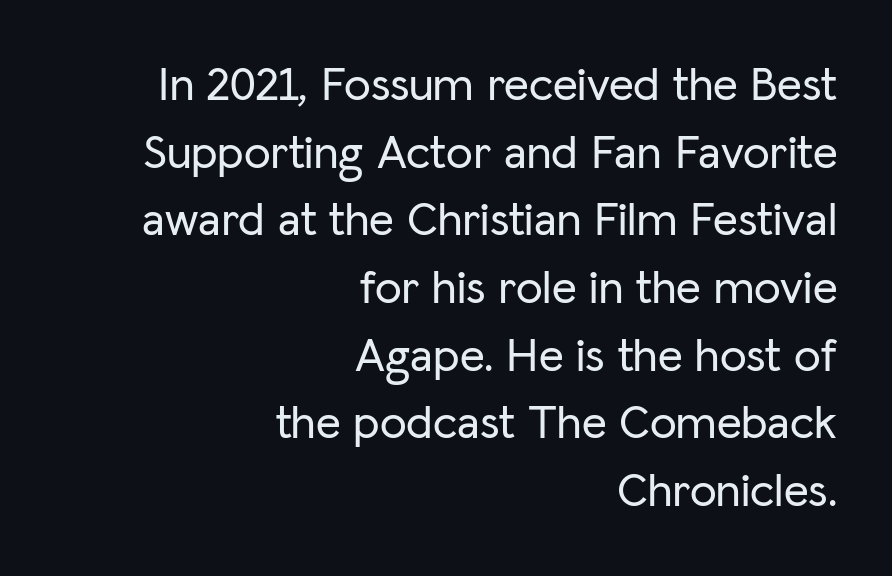
Q: Is the text italic (slanted)? A: No, it is upright.
Q: Is the typeface a serif or a sans-serif typeface? A: Sans-serif.
Q: Is the text underlined? A: No.
Q: How is the paragraph aligned? A: Right-aligned.
Q: Is the spacing between letters normal or unusually wide? A: Normal.
Q: Is the spacing between lines tight, normal or loose? A: Normal.
Q: Width (condensed, normal, or wide)? A: Normal.
Q: Stroke contrast? A: Low.
Q: x-height? A: Medium.
Q: Monospaced? A: No.
